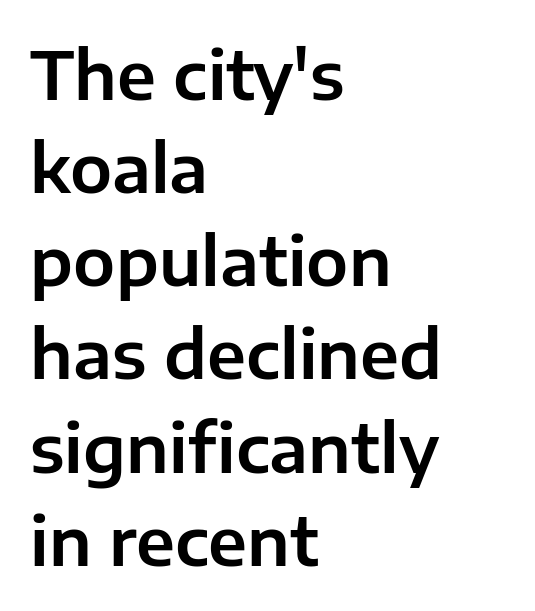
Q: Is the text italic (slanted)? A: No, it is upright.
Q: Is the typeface a serif or a sans-serif typeface? A: Sans-serif.
Q: Is the text underlined? A: No.
Q: How is the paragraph aligned? A: Left-aligned.
Q: Is the spacing between letters normal or unusually wide? A: Normal.
Q: Is the spacing between lines tight, normal or loose? A: Normal.
Q: Width (condensed, normal, or wide)? A: Normal.
Q: Stroke contrast? A: Low.
Q: x-height? A: Medium.
Q: Monospaced? A: No.
